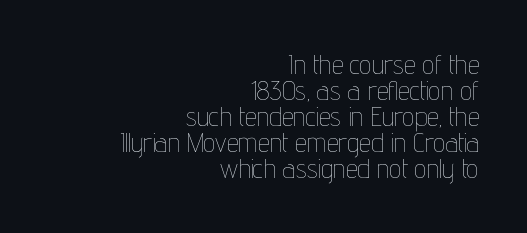
Every row of glyphs terminates at an identical x-position on the right. The horizontal fit of the characters is conventional and even. The cut favours lightness, reaching ordinary text weight at its darkest. Tall strokes in this sample are plumb rather than angled. Check the space under the baseline: it is left empty.
